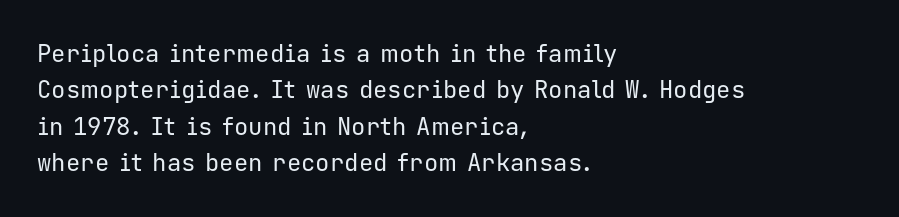
{"italic": "no", "bold": "no", "underline": "no", "align": "left", "line_spacing": "normal", "line_spacing_ratio": 1.52, "letter_spacing": "normal", "letter_spacing_em": 0.0, "glyph_px": 24}
